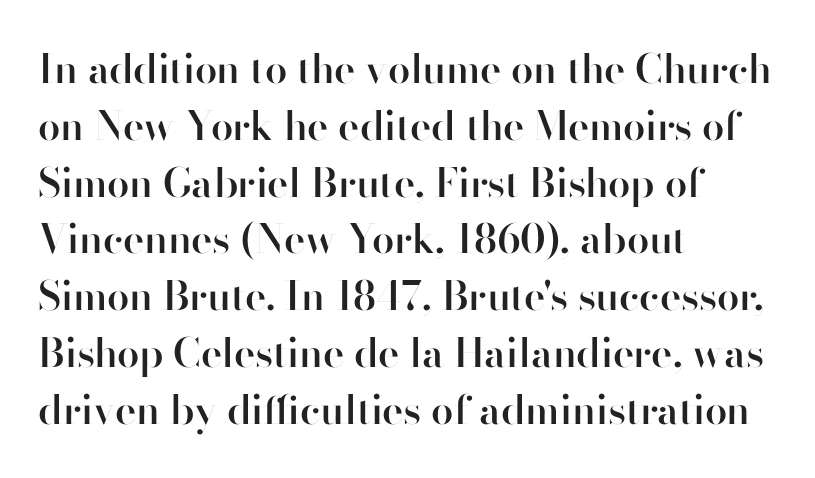
Q: Is the text bold? A: Semi-bold.
Q: Is the text italic (slanted)? A: No, it is upright.
Q: Is the typeface a serif or a sans-serif typeface? A: Sans-serif.
Q: Is the text underlined? A: No.
Q: How is the paragraph aligned? A: Left-aligned.
Q: Is the spacing between letters normal or unusually wide? A: Normal.
Q: Is the spacing between lines tight, normal or loose? A: Normal.
Q: Width (condensed, normal, or wide)? A: Normal.
Q: Stroke contrast? A: High.
Q: x-height? A: Small.
Q: Monospaced? A: No.
